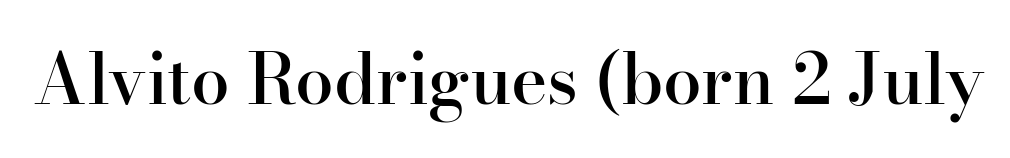
Q: Is the text bold? A: Semi-bold.
Q: Is the text italic (slanted)? A: No, it is upright.
Q: Is the typeface a serif or a sans-serif typeface? A: Serif.
Q: Is the text underlined? A: No.
Q: Is the spacing between letters normal or unusually wide? A: Normal.
Q: Width (condensed, normal, or wide)? A: Normal.
Q: Stroke contrast? A: High.
Q: x-height? A: Small.
Q: Monospaced? A: No.
